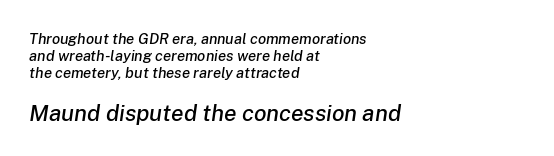
Q: Is the text italic (slanted)? A: Yes, it leans right by about 8 degrees.
Q: Is the text underlined? A: No.
Q: How is the paragraph aligned? A: Left-aligned.
Q: Is the spacing between letters normal or unusually wide? A: Normal.
Q: Is the spacing between lines tight, normal or loose? A: Tight.
Q: Which block of text is set in a larger size, the first (top) or the second (bottom)? A: The second (bottom) one.
